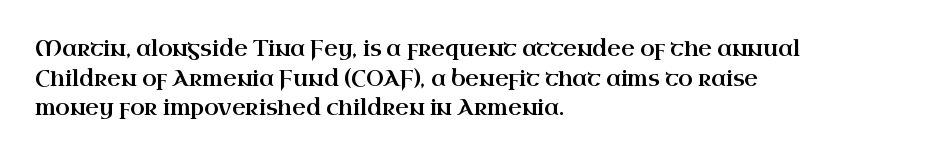
The image shows 21 px text type, upright; set left-aligned, normal line spacing (1.41x), normal letter spacing, not underlined.
